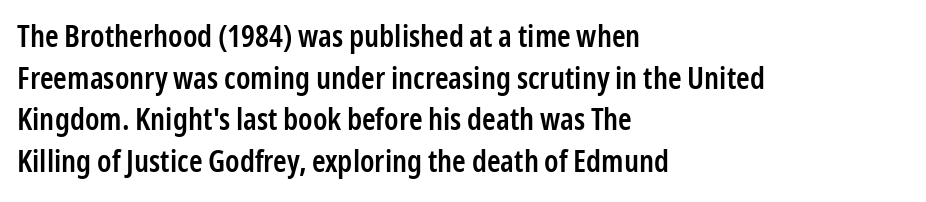
{"serif": "no", "italic": "no", "bold": "semi", "weight": "semibold", "width": "condensed", "stroke_contrast": "low", "x_height": "medium", "monospaced": "no", "underline": "no", "align": "left", "line_spacing": "normal", "line_spacing_ratio": 1.34, "letter_spacing": "normal", "letter_spacing_em": 0.0, "glyph_px": 31}
